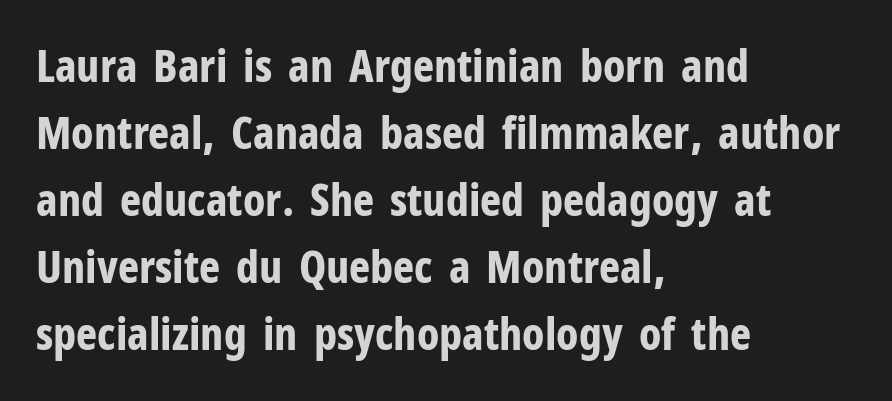
{"serif": "no", "italic": "no", "bold": "yes", "weight": "bold", "width": "condensed", "stroke_contrast": "low", "x_height": "medium", "monospaced": "no", "underline": "no", "align": "left", "line_spacing": "normal", "line_spacing_ratio": 1.49, "letter_spacing": "normal", "letter_spacing_em": 0.0, "glyph_px": 45}
